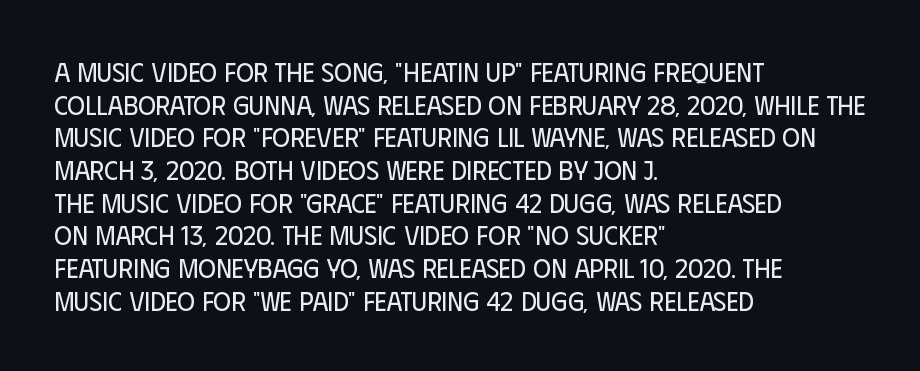
The image shows 27 px text type, upright; set left-aligned, line spacing 1.21x, normal letter spacing, not underlined.
